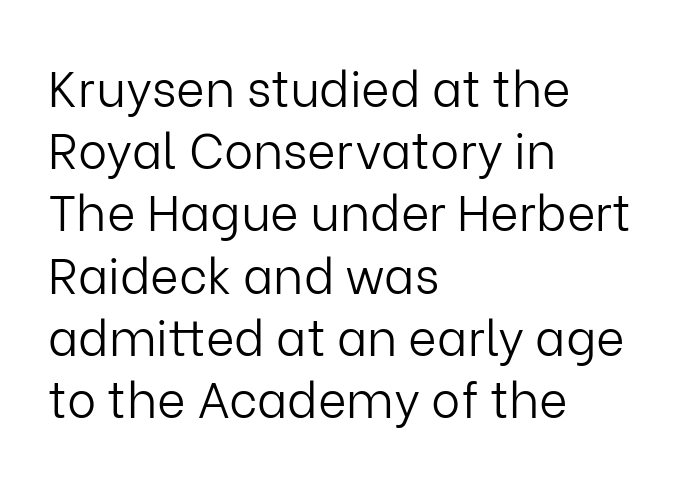
{"serif": "no", "italic": "no", "bold": "no", "weight": "light", "width": "normal", "stroke_contrast": "low", "x_height": "medium", "monospaced": "no", "underline": "no", "align": "left", "line_spacing": "normal", "line_spacing_ratio": 1.27, "letter_spacing": "normal", "letter_spacing_em": 0.0, "glyph_px": 49}
